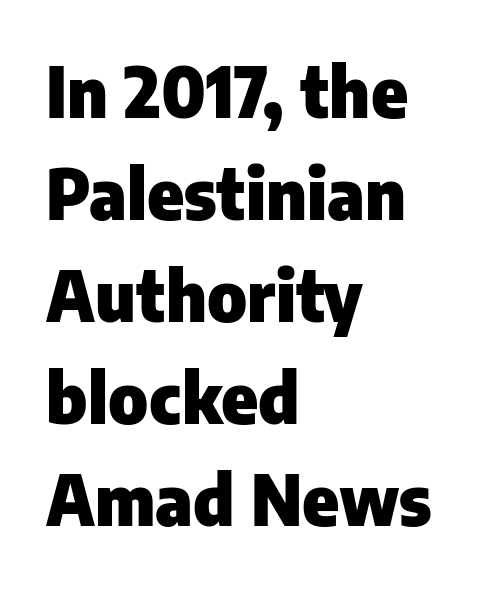
{"serif": "no", "italic": "no", "bold": "yes", "weight": "heavy", "width": "normal", "stroke_contrast": "low", "x_height": "medium", "monospaced": "no", "underline": "no", "align": "left", "line_spacing": "normal", "line_spacing_ratio": 1.48, "letter_spacing": "normal", "letter_spacing_em": 0.0, "glyph_px": 69}
